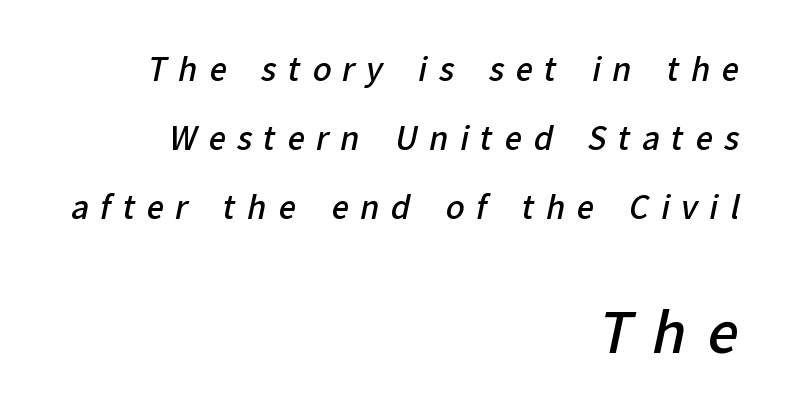
Q: Is the text bold? A: Semi-bold.
Q: Is the typeface a serif or a sans-serif typeface? A: Sans-serif.
Q: Is the text underlined? A: No.
Q: How is the paragraph aligned? A: Right-aligned.
Q: Is the spacing between letters normal or unusually wide? A: Unusually wide.
Q: Is the spacing between lines tight, normal or loose? A: Loose.
Q: Which block of text is set in a larger size, the first (top) or the second (bottom)? A: The second (bottom) one.
Q: Width (condensed, normal, or wide)? A: Normal.
Q: Stroke contrast? A: Low.
Q: x-height? A: Medium.
Q: Monospaced? A: No.
